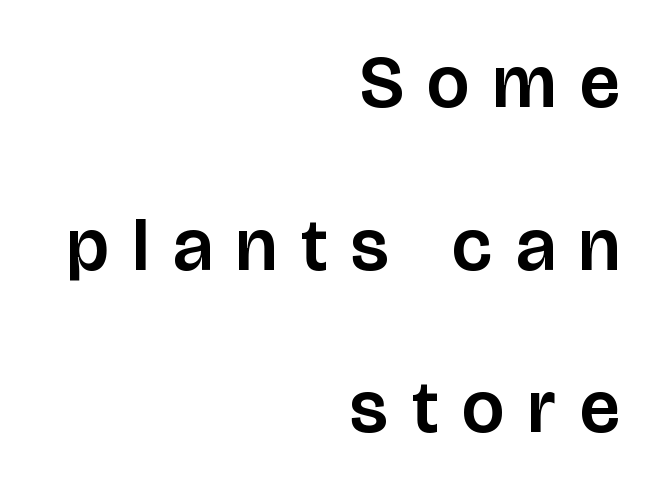
{"serif": "no", "italic": "no", "width": "normal", "stroke_contrast": "low", "x_height": "large", "monospaced": "no", "underline": "no", "align": "right", "line_spacing": "loose", "line_spacing_ratio": 2.17, "letter_spacing": "wide", "letter_spacing_em": 0.32, "glyph_px": 75}
